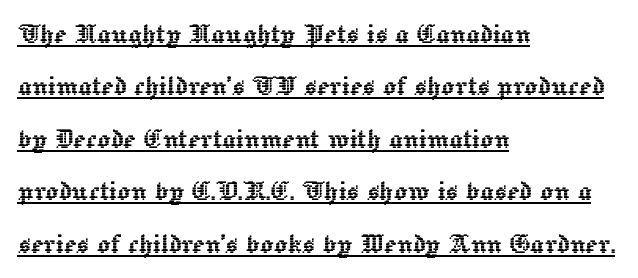
Q: Is the text italic (slanted)? A: No, it is upright.
Q: Is the text underlined? A: Yes.
Q: How is the paragraph aligned? A: Left-aligned.
Q: Is the spacing between letters normal or unusually wide? A: Normal.
Q: Is the spacing between lines tight, normal or loose? A: Normal.
Q: Width (condensed, normal, or wide)? A: Normal.
Q: x-height? A: Medium.
Q: Monospaced? A: No.
